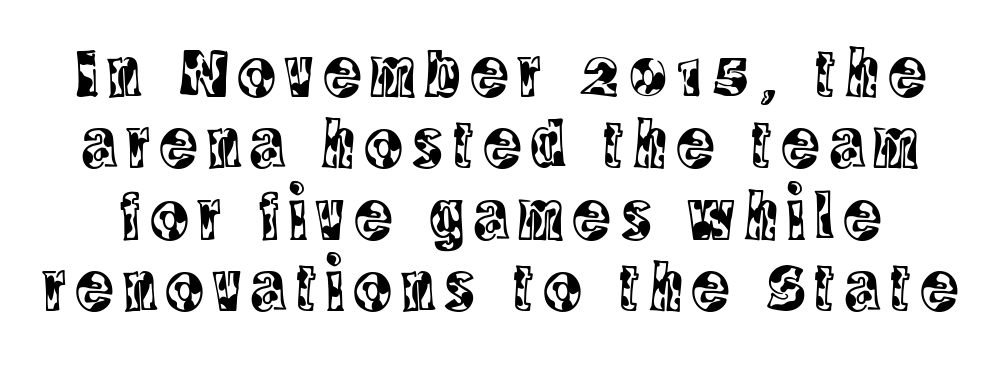
Q: Is the text italic (slanted)? A: No, it is upright.
Q: Is the typeface a serif or a sans-serif typeface? A: Serif.
Q: Is the text underlined? A: No.
Q: Is the spacing between lines tight, normal or loose? A: Tight.
Q: Width (condensed, normal, or wide)? A: Condensed.
Q: x-height? A: Large.
Q: Monospaced? A: No.
